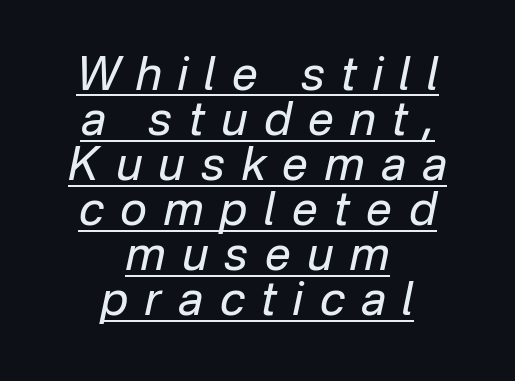
Q: Is the text bold? A: No.
Q: Is the text italic (slanted)? A: Yes, it leans right by about 12 degrees.
Q: Is the text underlined? A: Yes.
Q: How is the paragraph aligned? A: Centered.
Q: Is the spacing between letters normal or unusually wide? A: Unusually wide.
Q: Is the spacing between lines tight, normal or loose? A: Tight.
Q: Width (condensed, normal, or wide)? A: Normal.
Q: Stroke contrast? A: Low.
Q: x-height? A: Medium.
Q: Monospaced? A: No.
